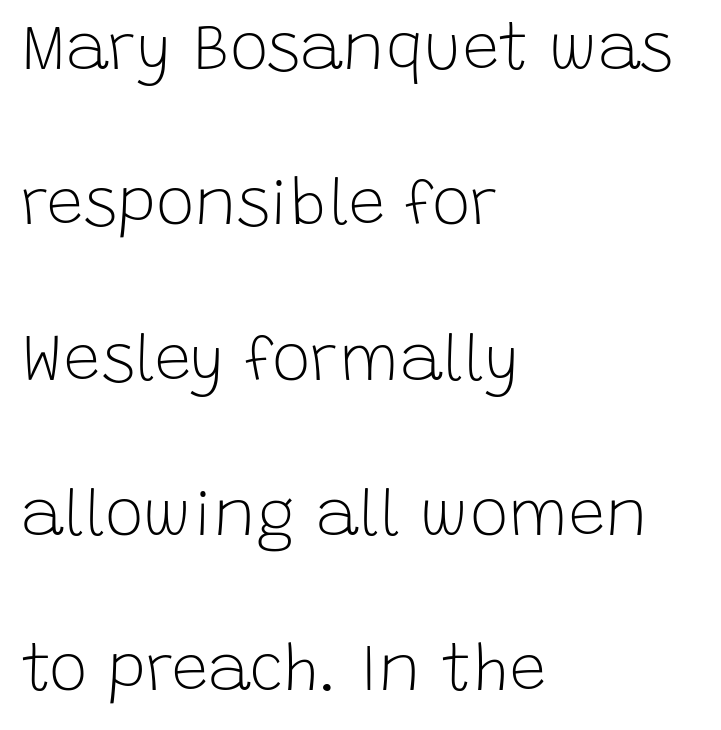
Spacing verdict: proportional, widths tailored to each character. Grotesque or geometric, the face here clearly has no serifs. The letterforms sit at book weight or below. The passage shown has conventional tracking throughout.
